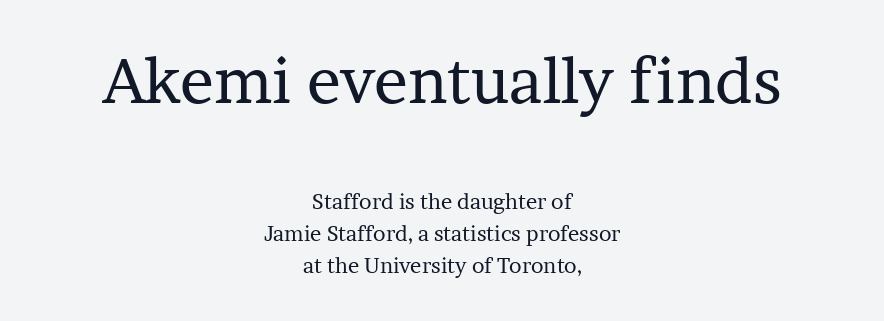
{"serif": "yes", "italic": "no", "bold": "no", "weight": "regular", "width": "normal", "stroke_contrast": "low", "x_height": "medium", "monospaced": "no", "underline": "no", "align": "center", "line_spacing": "normal", "line_spacing_ratio": 1.53, "letter_spacing": "normal", "letter_spacing_em": 0.0, "larger_block": "first", "size_ratio": 3.0, "glyph_px": 63}
